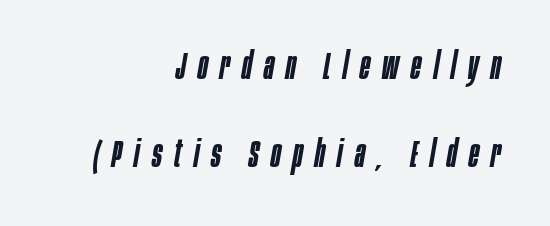
The image shows 37 px semibold, condensed type, italic (leaning right); set right-aligned, loose line spacing (2.38x), unusually wide letter spacing (+0.33 em), not underlined; low stroke contrast and a large x-height.
